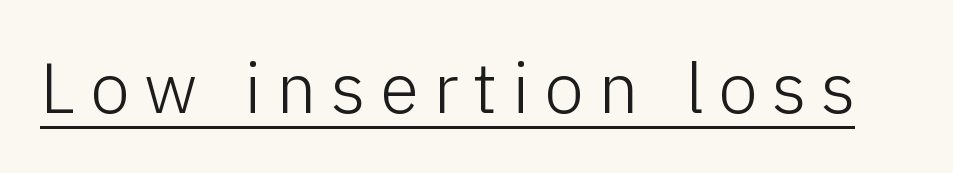
{"serif": "no", "italic": "no", "bold": "no", "weight": "light", "width": "normal", "stroke_contrast": "low", "x_height": "medium", "monospaced": "no", "underline": "yes", "letter_spacing": "wide", "letter_spacing_em": 0.21, "glyph_px": 71}
